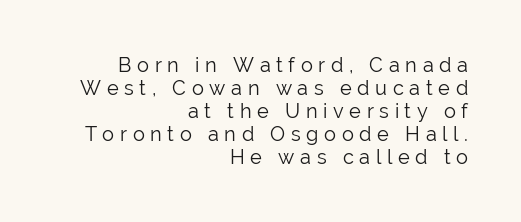
Q: Is the text bold? A: No.
Q: Is the text italic (slanted)? A: No, it is upright.
Q: Is the text underlined? A: No.
Q: How is the paragraph aligned? A: Right-aligned.
Q: Is the spacing between letters normal or unusually wide? A: Unusually wide.
Q: Is the spacing between lines tight, normal or loose? A: Tight.
